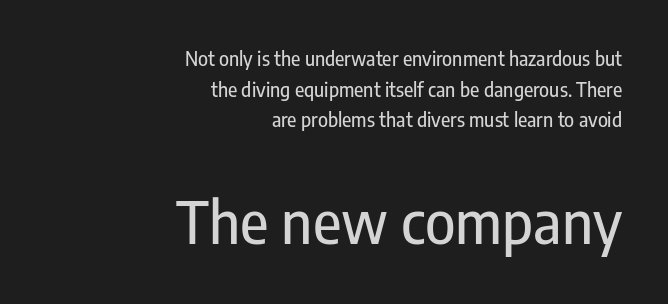
The image shows 58 px condensed sans-serif type, upright; set right-aligned, normal line spacing (1.61x), normal letter spacing, not underlined; the second (bottom) block is 3.05x larger; low stroke contrast and a medium x-height.
